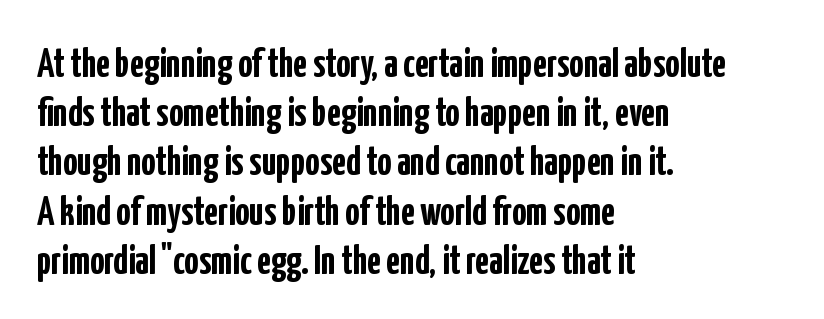
{"serif": "no", "italic": "no", "bold": "yes", "weight": "semibold", "width": "condensed", "stroke_contrast": "low", "x_height": "medium", "monospaced": "no", "underline": "no", "align": "left", "line_spacing_ratio": 1.23, "letter_spacing": "normal", "letter_spacing_em": 0.0, "glyph_px": 40}
